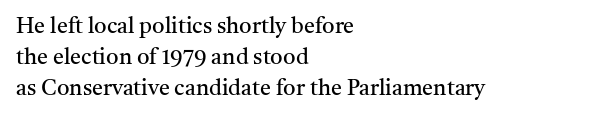
The image shows 22 px text type, upright; set left-aligned, normal line spacing (1.4x), normal letter spacing, not underlined.
